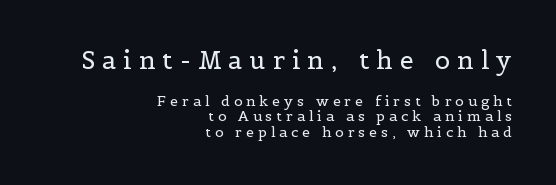
{"italic": "no", "bold": "no", "underline": "no", "align": "right", "line_spacing": "tight", "line_spacing_ratio": 1.11, "letter_spacing": "wide", "letter_spacing_em": 0.29, "larger_block": "first", "size_ratio": 1.79, "glyph_px": 25}
